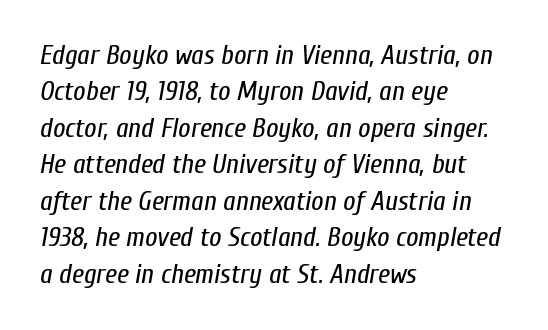
The rendering keeps characters at their native spacing. Heaviness? Minimal to ordinary, like unemphasized prose. Students, observe: this is what conventionally led text looks like. There's an unmistakable incline to the writing here. Horizontally, the lines are justified to the leading edge only. Has an underline been added? It has not.
